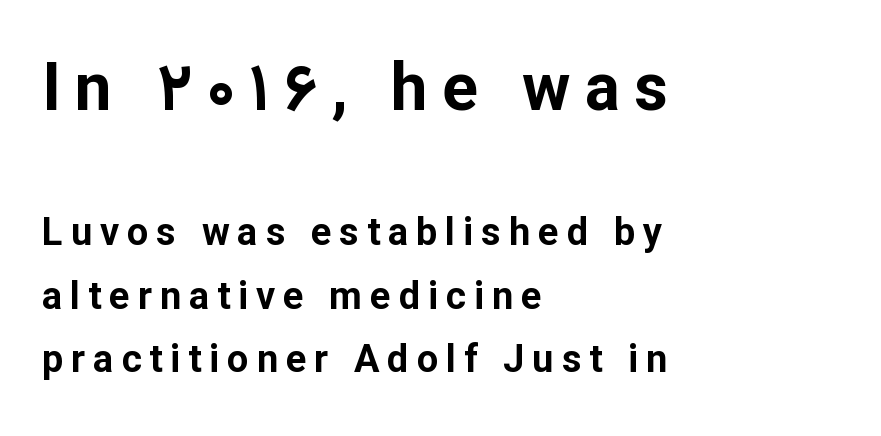
The image shows 66 px bold sans-serif type, upright; set left-aligned, normal line spacing (1.68x), unusually wide letter spacing (+0.21 em), not underlined; the first (top) block is 1.74x larger; low stroke contrast and a medium x-height.
